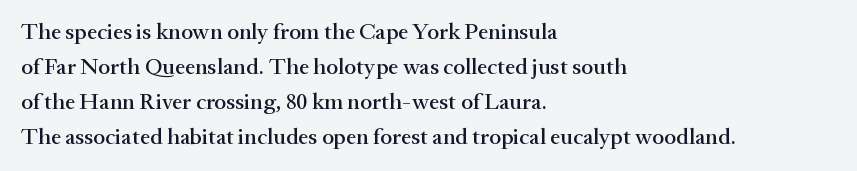
Left-aligned paragraph, ragged on the right. This sample uses an upright cut, with every glyph sitting square on the baseline. Only glyphs here, with clear space below each row. In terms of letterspacing, this is plain default setting. The line-height multiplier appears to be the usual default.
